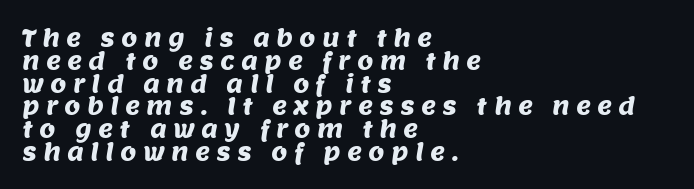
Q: Is the text underlined? A: No.
Q: How is the paragraph aligned? A: Left-aligned.
Q: Is the spacing between letters normal or unusually wide? A: Unusually wide.
Q: Is the spacing between lines tight, normal or loose? A: Tight.
